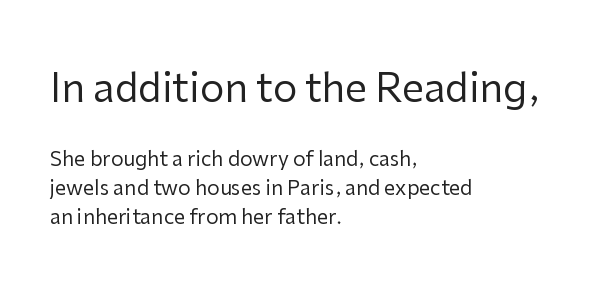
Short note: letters normally spaced. Typographically, this falls in the sans-serif category. The foot of each line stays bare and open. The font is comparable to plain body text, perhaps lighter. Do the characters align in a grid? No, the font is proportional. This rendering uses left alignment, leaving the right contour irregular.
